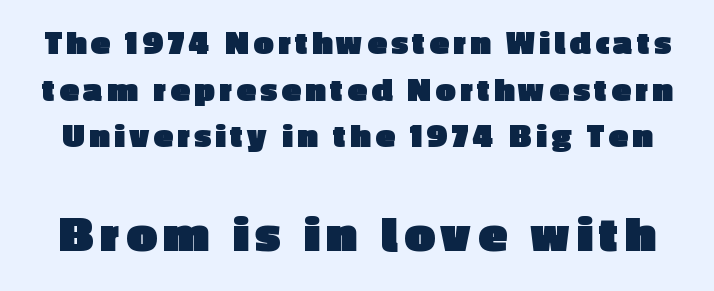
The image shows 53 px heavy sans-serif type, upright; set normal line spacing (1.33x), not underlined; the second (bottom) block is 1.51x larger; a medium x-height.
